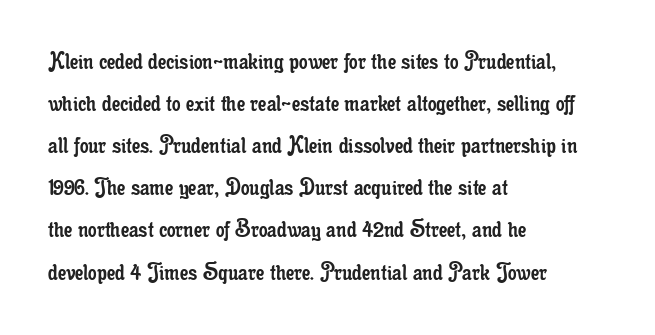
Q: Is the text bold? A: No.
Q: Is the text italic (slanted)? A: No, it is upright.
Q: Is the text underlined? A: No.
Q: How is the paragraph aligned? A: Left-aligned.
Q: Is the spacing between letters normal or unusually wide? A: Normal.
Q: Is the spacing between lines tight, normal or loose? A: Normal.
